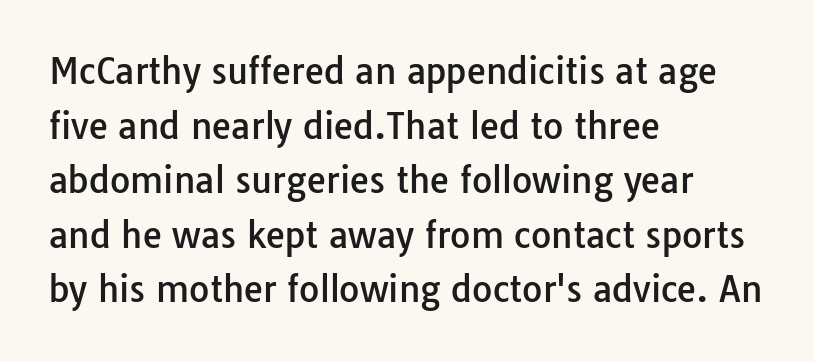
The image shows 35 px sans-serif type, upright; set left-aligned, normal line spacing (1.56x), normal letter spacing, not underlined; low stroke contrast and a medium x-height.
